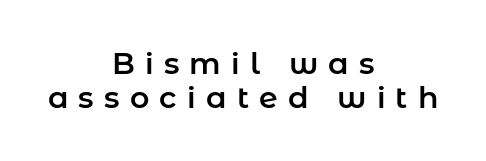
Q: Is the text italic (slanted)? A: No, it is upright.
Q: Is the typeface a serif or a sans-serif typeface? A: Sans-serif.
Q: Is the text underlined? A: No.
Q: How is the paragraph aligned? A: Centered.
Q: Is the spacing between letters normal or unusually wide? A: Unusually wide.
Q: Is the spacing between lines tight, normal or loose? A: Tight.
Q: Width (condensed, normal, or wide)? A: Normal.
Q: Stroke contrast? A: Low.
Q: x-height? A: Medium.
Q: Monospaced? A: No.
